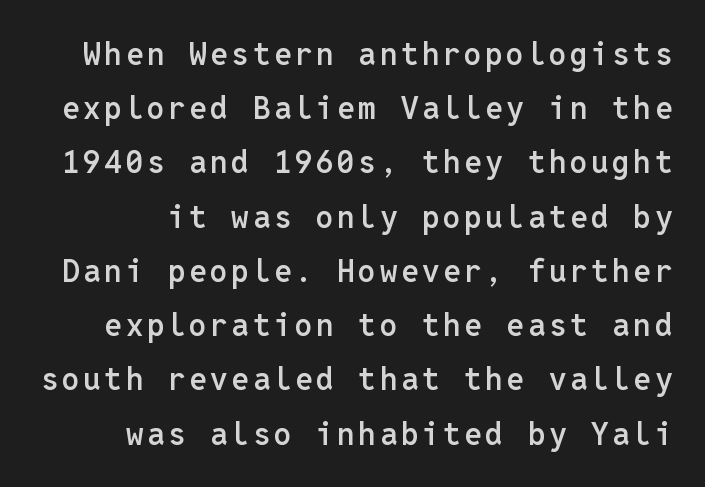
Q: Is the text bold? A: Semi-bold.
Q: Is the text italic (slanted)? A: No, it is upright.
Q: Is the typeface a serif or a sans-serif typeface? A: Sans-serif.
Q: Is the text underlined? A: No.
Q: Width (condensed, normal, or wide)? A: Normal.
Q: Stroke contrast? A: Low.
Q: x-height? A: Medium.
Q: Monospaced? A: Yes.
